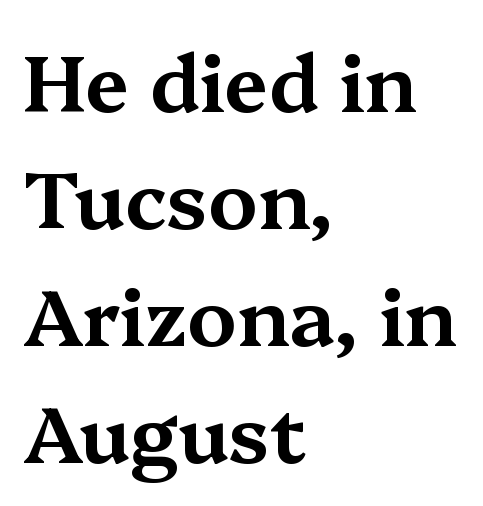
{"serif": "yes", "italic": "no", "width": "wide", "stroke_contrast": "medium", "x_height": "medium", "monospaced": "no", "underline": "no", "align": "left", "line_spacing": "normal", "line_spacing_ratio": 1.48, "letter_spacing": "normal", "letter_spacing_em": 0.0, "glyph_px": 79}
